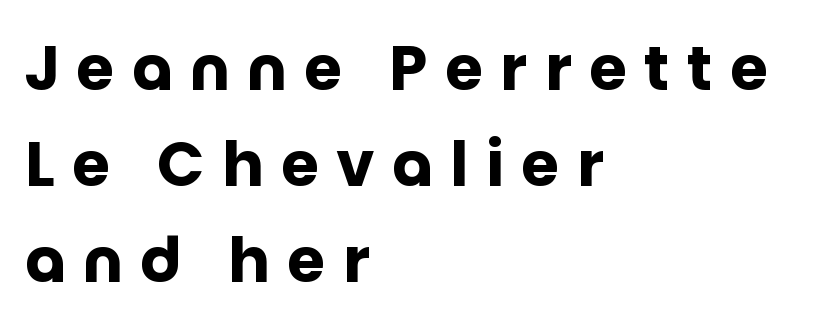
Q: Is the text bold? A: Yes.
Q: Is the text italic (slanted)? A: No, it is upright.
Q: Is the typeface a serif or a sans-serif typeface? A: Sans-serif.
Q: Is the text underlined? A: No.
Q: How is the paragraph aligned? A: Left-aligned.
Q: Is the spacing between letters normal or unusually wide? A: Unusually wide.
Q: Is the spacing between lines tight, normal or loose? A: Normal.
Q: Width (condensed, normal, or wide)? A: Normal.
Q: Stroke contrast? A: Low.
Q: x-height? A: Large.
Q: Monospaced? A: No.
